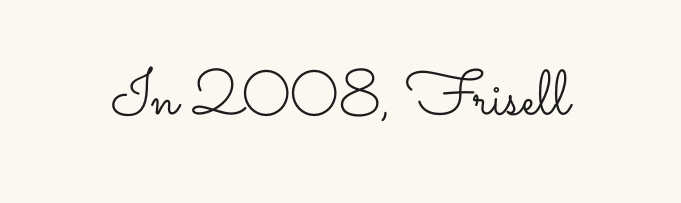
{"bold": "no", "weight": "light", "width": "wide", "stroke_contrast": "low", "x_height": "small", "monospaced": "no", "underline": "no", "letter_spacing": "normal", "letter_spacing_em": 0.0, "glyph_px": 63}
